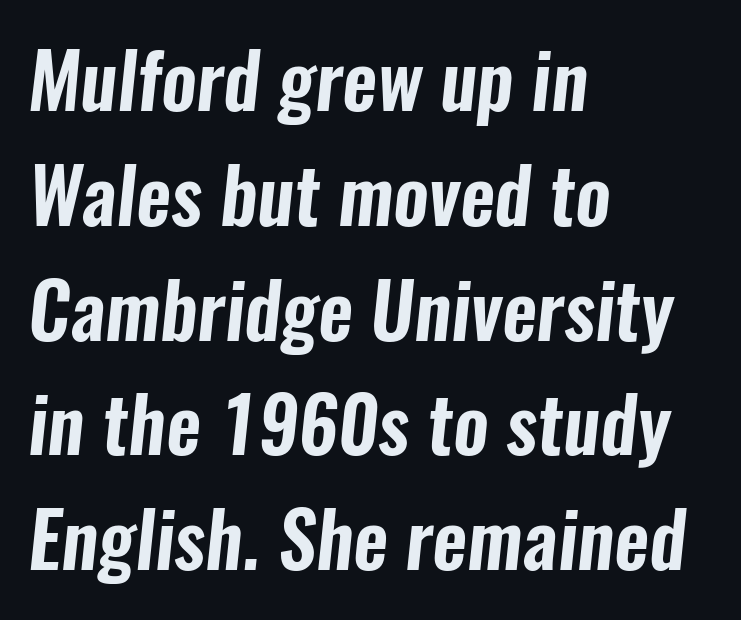
The letters advance in unequal steps, a hallmark of proportional type. Leading: standard. The setting favours the left margin, as ordinary paragraphs usually do. Glyph-to-glyph distance matches everyday printed text. The specimen omits any rule beneath the text block's lines. Classification — sans serif.
